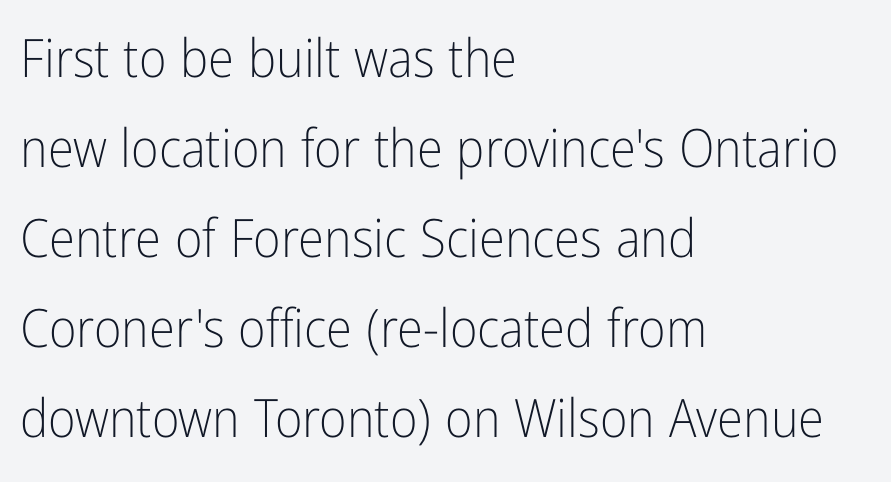
Q: Is the text bold? A: No.
Q: Is the text italic (slanted)? A: No, it is upright.
Q: Is the typeface a serif or a sans-serif typeface? A: Sans-serif.
Q: Is the text underlined? A: No.
Q: How is the paragraph aligned? A: Left-aligned.
Q: Is the spacing between letters normal or unusually wide? A: Normal.
Q: Is the spacing between lines tight, normal or loose? A: Normal.
Q: Width (condensed, normal, or wide)? A: Condensed.
Q: Stroke contrast? A: Low.
Q: x-height? A: Medium.
Q: Monospaced? A: No.
